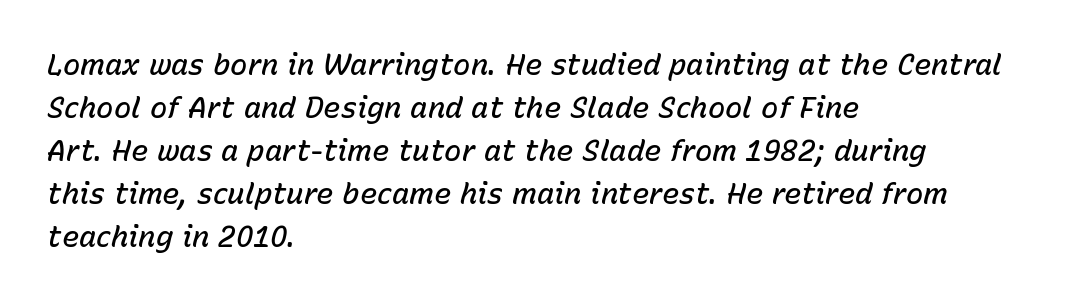
The image shows 29 px semibold type, italic (leaning right); set left-aligned, normal line spacing (1.48x), normal letter spacing, not underlined; low stroke contrast and a medium x-height.
